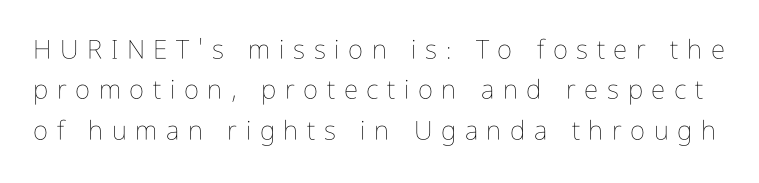
The image shows 26 px text type, upright; set normal line spacing (1.55x), unusually wide letter spacing (+0.33 em), not underlined.
